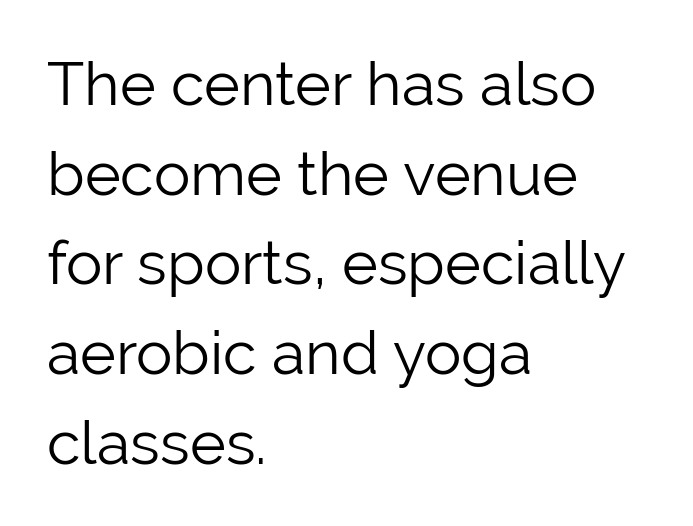
Q: Is the text bold? A: No.
Q: Is the text italic (slanted)? A: No, it is upright.
Q: Is the typeface a serif or a sans-serif typeface? A: Sans-serif.
Q: Is the text underlined? A: No.
Q: How is the paragraph aligned? A: Left-aligned.
Q: Is the spacing between letters normal or unusually wide? A: Normal.
Q: Is the spacing between lines tight, normal or loose? A: Normal.
Q: Width (condensed, normal, or wide)? A: Normal.
Q: Stroke contrast? A: Low.
Q: x-height? A: Medium.
Q: Monospaced? A: No.
